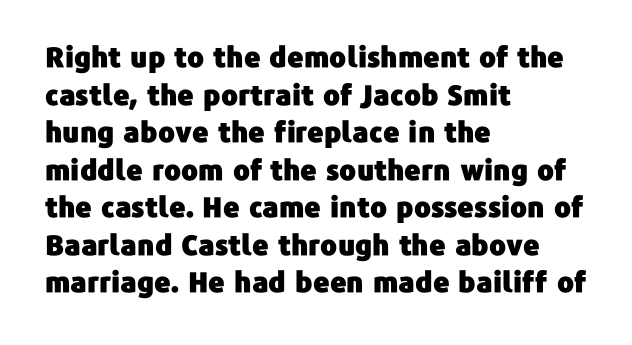
Is there much room between lines? A standard amount, neither cramped nor airy. The face used here is a sans, in the tradition of grotesques and geometrics. This sample uses plain, unmodified letter spacing. You can tell it's not italic because the verticals are truly vertical.
